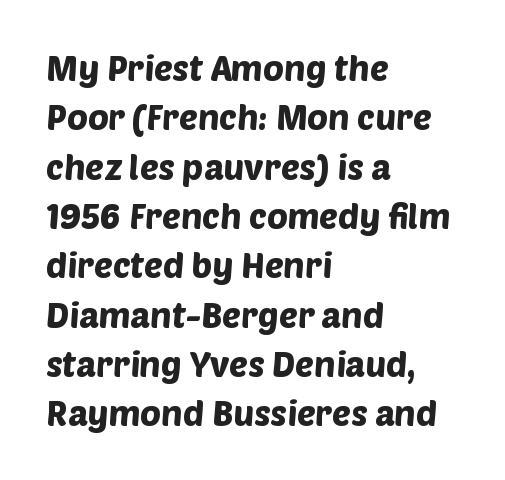
The image shows 35 px sans-serif type; set left-aligned, normal line spacing (1.41x), normal letter spacing, not underlined; low stroke contrast and a large x-height.
